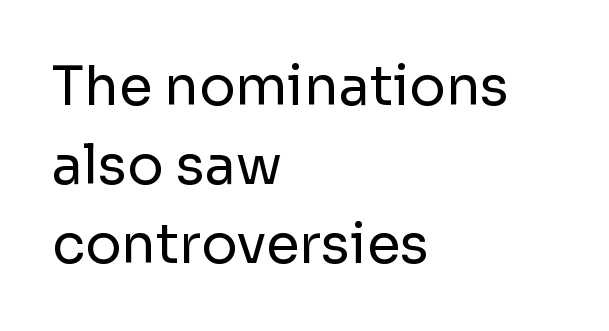
Q: Is the text bold? A: No.
Q: Is the text italic (slanted)? A: No, it is upright.
Q: Is the typeface a serif or a sans-serif typeface? A: Sans-serif.
Q: Is the text underlined? A: No.
Q: How is the paragraph aligned? A: Left-aligned.
Q: Is the spacing between letters normal or unusually wide? A: Normal.
Q: Is the spacing between lines tight, normal or loose? A: Normal.
Q: Width (condensed, normal, or wide)? A: Normal.
Q: Stroke contrast? A: Low.
Q: x-height? A: Medium.
Q: Monospaced? A: No.
